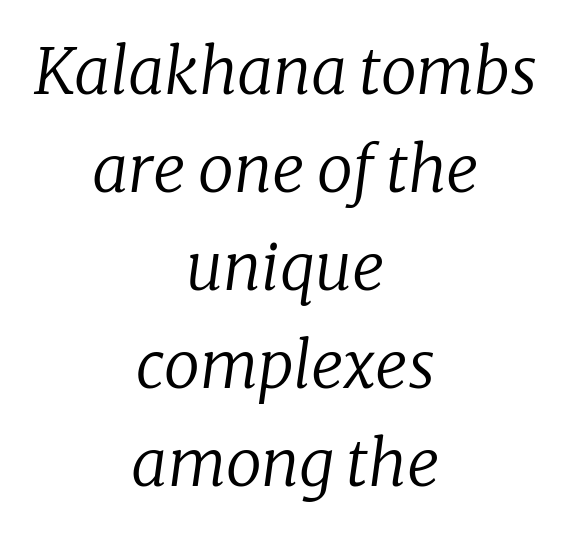
The image shows 64 px regular-weight serif type, italic (leaning right); set centered, normal line spacing (1.53x), normal letter spacing, not underlined; low stroke contrast and a medium x-height.
